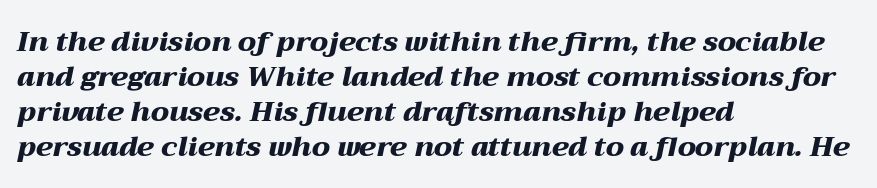
Q: Is the text bold? A: Yes.
Q: Is the text italic (slanted)? A: Yes, it leans right by about 12 degrees.
Q: Is the text underlined? A: No.
Q: How is the paragraph aligned? A: Left-aligned.
Q: Is the spacing between letters normal or unusually wide? A: Normal.
Q: Is the spacing between lines tight, normal or loose? A: Normal.
Q: Width (condensed, normal, or wide)? A: Wide.
Q: Stroke contrast? A: Medium.
Q: x-height? A: Medium.
Q: Monospaced? A: No.
